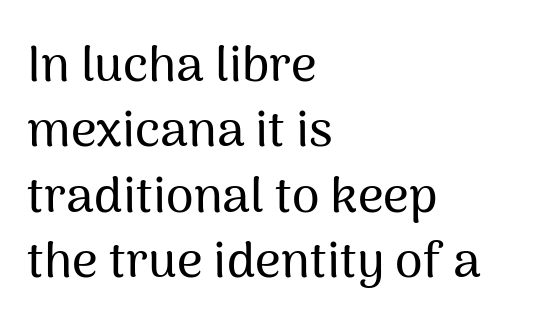
{"serif": "no", "italic": "no", "width": "normal", "stroke_contrast": "medium", "x_height": "medium", "monospaced": "no", "underline": "no", "align": "left", "line_spacing": "normal", "line_spacing_ratio": 1.31, "letter_spacing": "normal", "letter_spacing_em": 0.0, "glyph_px": 50}
